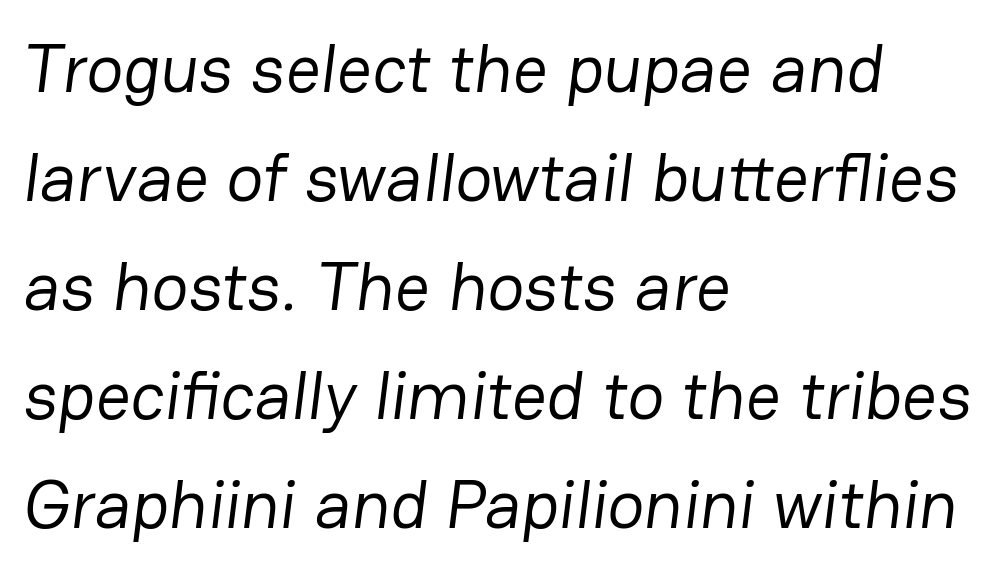
Left-aligned paragraph, ragged on the right. Summary of weight: not heavy and not bold. The passage shown is typeset with a sans-serif family. Students, note that the glyphs here touch the page at normal intervals.
